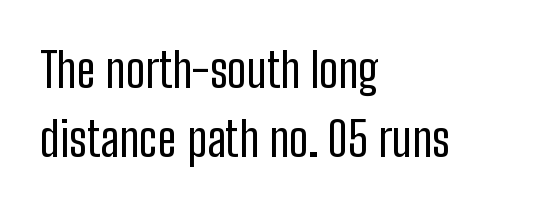
{"serif": "no", "italic": "no", "bold": "no", "weight": "regular", "width": "condensed", "stroke_contrast": "low", "x_height": "medium", "monospaced": "no", "underline": "no", "align": "left", "line_spacing": "normal", "line_spacing_ratio": 1.44, "letter_spacing": "normal", "letter_spacing_em": 0.0, "glyph_px": 48}
